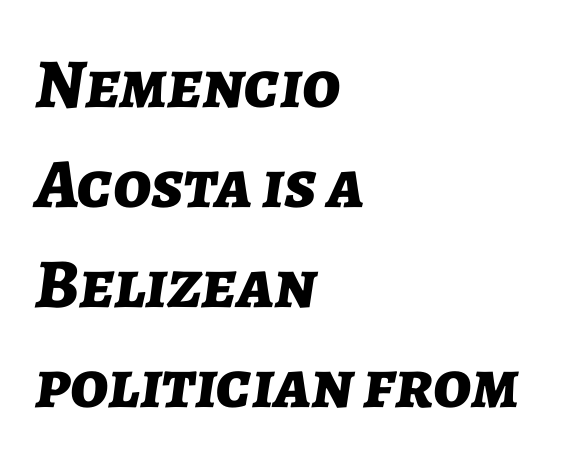
Q: Is the text bold? A: Yes.
Q: Is the text italic (slanted)? A: Yes, it leans right by about 7 degrees.
Q: Is the text underlined? A: No.
Q: How is the paragraph aligned? A: Left-aligned.
Q: Is the spacing between letters normal or unusually wide? A: Normal.
Q: Is the spacing between lines tight, normal or loose? A: Normal.
Q: Width (condensed, normal, or wide)? A: Normal.
Q: Stroke contrast? A: Low.
Q: x-height? A: Medium.
Q: Monospaced? A: No.
